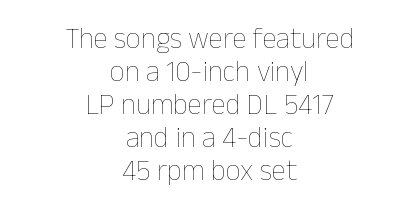
The image shows 29 px thin type, upright; set centered, tight line spacing (1.14x), normal letter spacing, not underlined; low stroke contrast and a medium x-height.
